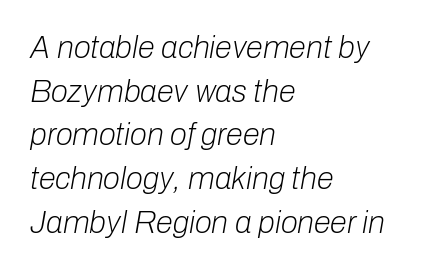
{"italic": "yes", "lean": "right", "slant_degrees": 10, "bold": "no", "weight": "light", "width": "normal", "stroke_contrast": "low", "x_height": "medium", "monospaced": "no", "underline": "no", "align": "left", "line_spacing": "normal", "line_spacing_ratio": 1.41, "letter_spacing": "normal", "letter_spacing_em": 0.0, "glyph_px": 31}
